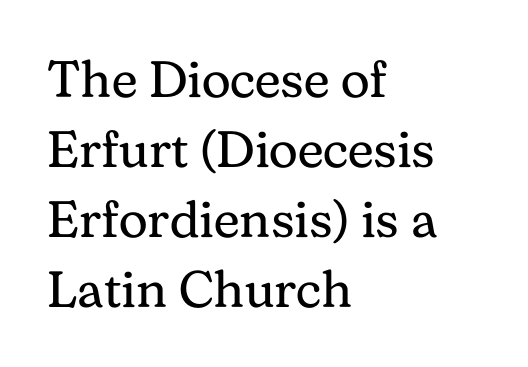
{"serif": "yes", "italic": "no", "bold": "no", "weight": "regular", "width": "normal", "stroke_contrast": "medium", "x_height": "medium", "monospaced": "no", "underline": "no", "align": "left", "line_spacing": "normal", "line_spacing_ratio": 1.37, "letter_spacing": "normal", "letter_spacing_em": 0.0, "glyph_px": 51}
